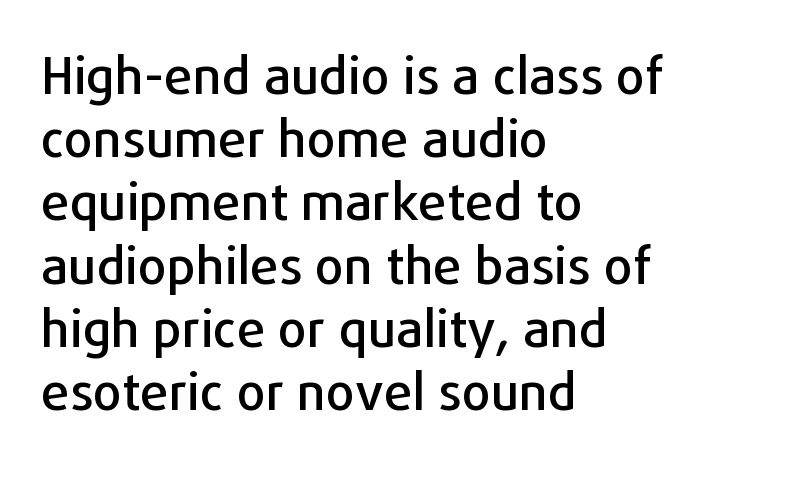
Q: Is the text italic (slanted)? A: No, it is upright.
Q: Is the typeface a serif or a sans-serif typeface? A: Sans-serif.
Q: Is the text underlined? A: No.
Q: How is the paragraph aligned? A: Left-aligned.
Q: Is the spacing between letters normal or unusually wide? A: Normal.
Q: Width (condensed, normal, or wide)? A: Normal.
Q: Stroke contrast? A: Low.
Q: x-height? A: Medium.
Q: Monospaced? A: No.
